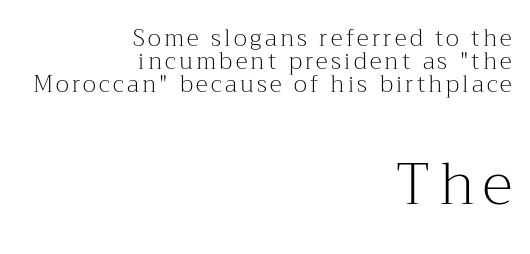
Is this a fixed-width face? No — the glyphs have proportional, varying widths. The lines are packed closely together with very little leading. Beneath every word, the page is bare. The letters stand straight up with perfectly vertical stems. The text block is weighted toward the right margin, trailing off unevenly leftward. Font category for this specimen: serif.
